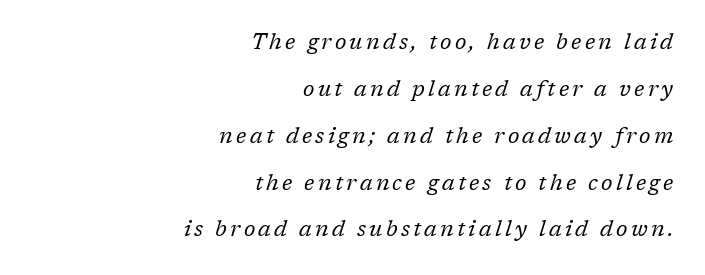
Q: Is the text bold? A: No.
Q: Is the text italic (slanted)? A: Yes, it leans right by about 17 degrees.
Q: Is the text underlined? A: No.
Q: How is the paragraph aligned? A: Right-aligned.
Q: Is the spacing between lines tight, normal or loose? A: Loose.
